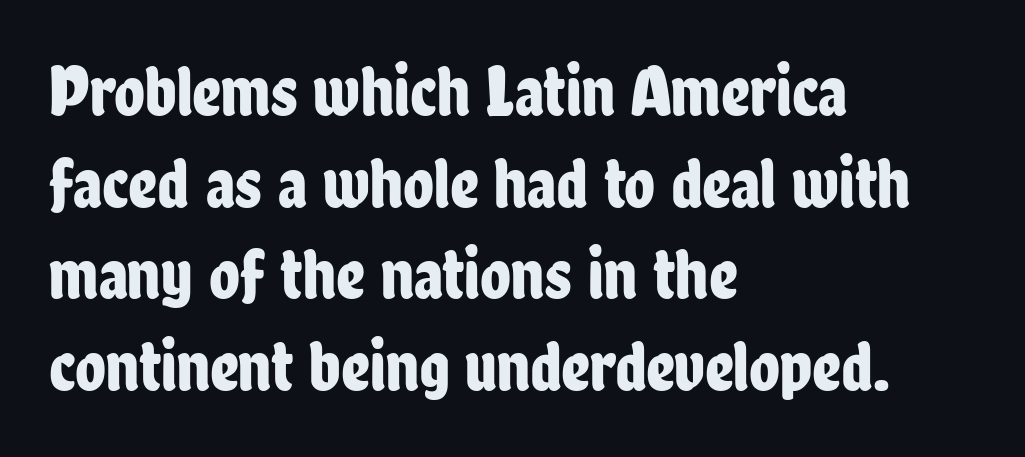
{"serif": "no", "italic": "no", "width": "condensed", "stroke_contrast": "low", "x_height": "medium", "monospaced": "no", "underline": "no", "align": "left", "line_spacing": "normal", "line_spacing_ratio": 1.29, "letter_spacing": "normal", "letter_spacing_em": 0.0, "glyph_px": 71}
